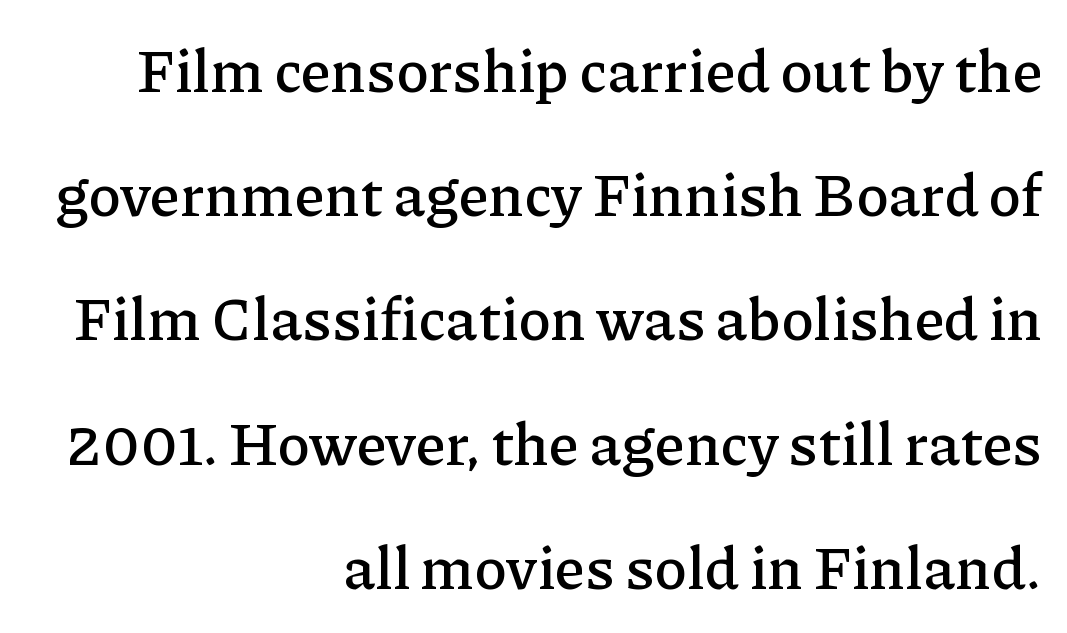
The image shows 60 px serif type, upright; set right-aligned, loose line spacing (2.07x), normal letter spacing, not underlined; low stroke contrast and a medium x-height.
